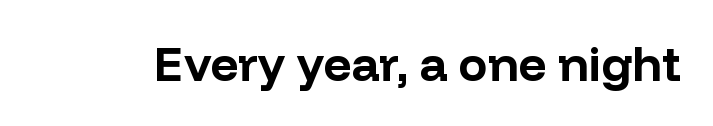
Letterform terminals end flat and unadorned throughout the passage. The gaps between neighbouring characters are ordinary and unremarkable. Each letter keeps its own natural width here, so spacing adapts to shape. Quick note: underline off. Heavy-handed strokes throughout: this text is bold. Posture: straight, roman, zero tilt.
